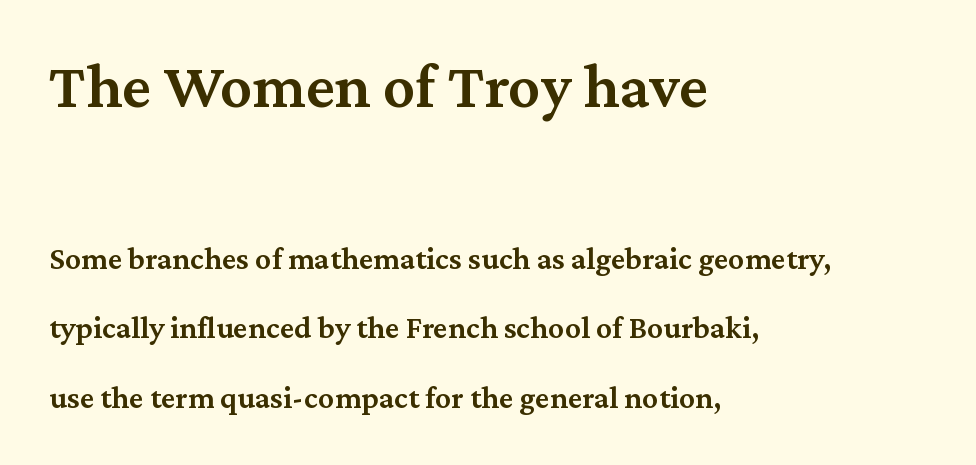
Q: Is the text bold? A: Semi-bold.
Q: Is the text italic (slanted)? A: No, it is upright.
Q: Is the typeface a serif or a sans-serif typeface? A: Serif.
Q: Is the text underlined? A: No.
Q: How is the paragraph aligned? A: Left-aligned.
Q: Is the spacing between letters normal or unusually wide? A: Normal.
Q: Is the spacing between lines tight, normal or loose? A: Loose.
Q: Which block of text is set in a larger size, the first (top) or the second (bottom)? A: The first (top) one.
Q: Width (condensed, normal, or wide)? A: Normal.
Q: Stroke contrast? A: Medium.
Q: x-height? A: Medium.
Q: Monospaced? A: No.
